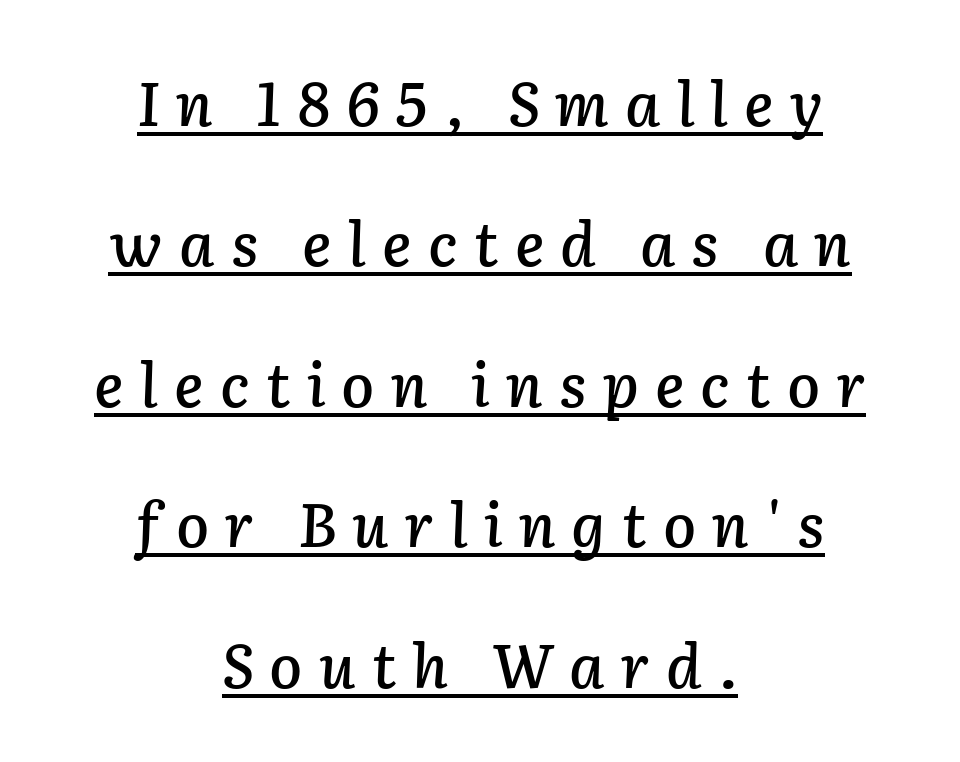
This sample uses expanded letter spacing, leaving extra air between glyphs. If you folded the block vertically in half, each line would mirror itself in length. These lines are rendered in a variable-pitch font. The typesetter has applied underlining to the passage shown. Reading down the column, the eye jumps a long way to each next line.
